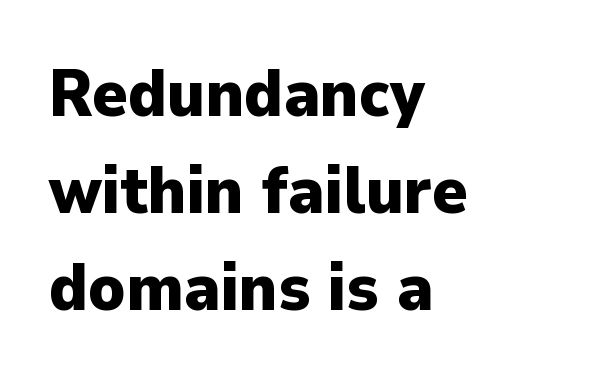
{"serif": "no", "italic": "no", "bold": "yes", "weight": "heavy", "width": "normal", "stroke_contrast": "low", "x_height": "medium", "monospaced": "no", "underline": "no", "align": "left", "line_spacing": "normal", "line_spacing_ratio": 1.47, "letter_spacing": "normal", "letter_spacing_em": 0.0, "glyph_px": 66}
